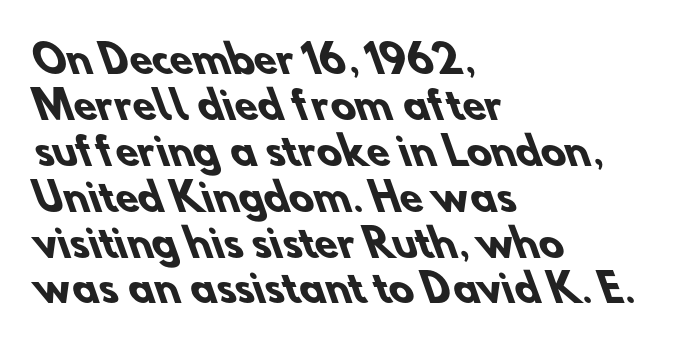
The image shows 37 px heavy sans-serif type; set left-aligned, line spacing 1.24x, normal letter spacing, not underlined; low stroke contrast and a small x-height.
